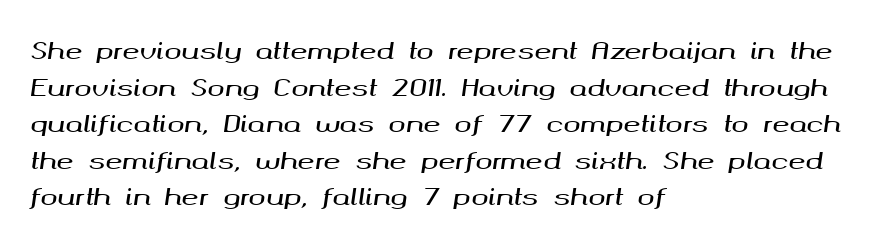
The image shows 23 px text type, italic (leaning right); set left-aligned, normal line spacing (1.59x), normal letter spacing, not underlined.
